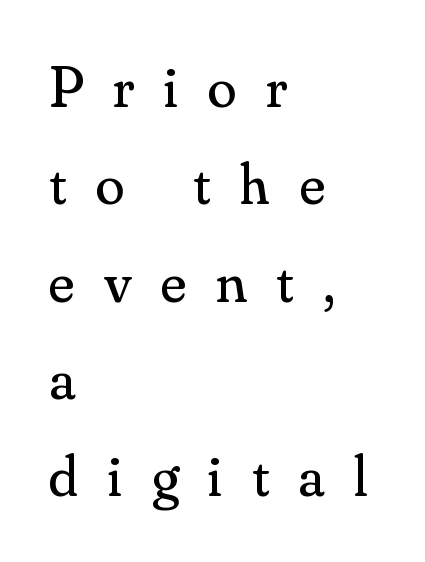
Each word looks stretched out because of the extra space between its letters. This block has exactly the height ordinary leading produces. The typeface has the unassuming heft of standard copy or less. The gap between lines stays unmarked. It's the straight-up-and-down kind of type.
